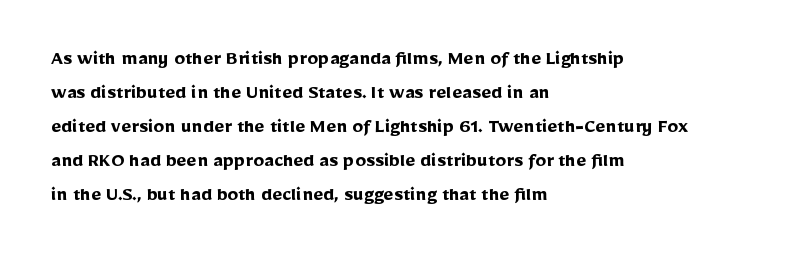
The image shows 22 px bold type, upright; set left-aligned, normal line spacing (1.55x), normal letter spacing, not underlined.
